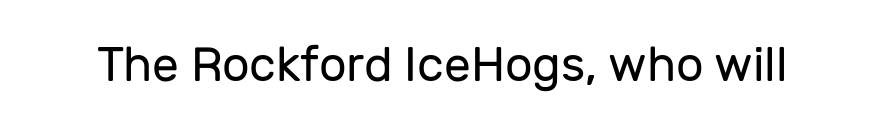
Observe the absence of serifs on each vertical stroke in this sample. The passage shown has conventional tracking throughout. Every character sits straight up, as roman type does. No letter is thick-stroked: the sample isn't bold. Think of a printed novel: that variable character pitch is what you see here. The area under the type is left untouched.
